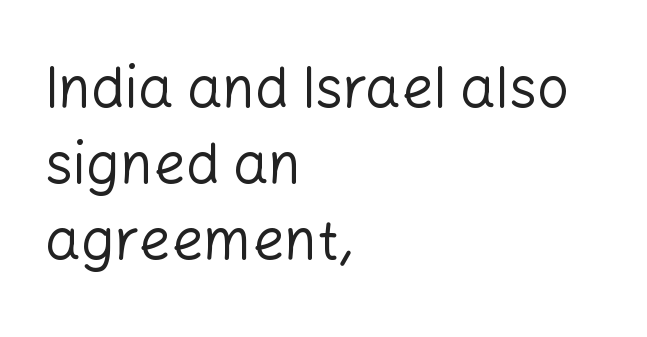
{"serif": "no", "italic": "no", "bold": "no", "weight": "regular", "width": "normal", "stroke_contrast": "low", "x_height": "medium", "monospaced": "no", "underline": "no", "align": "left", "line_spacing": "normal", "line_spacing_ratio": 1.36, "letter_spacing": "normal", "letter_spacing_em": 0.0, "glyph_px": 56}
